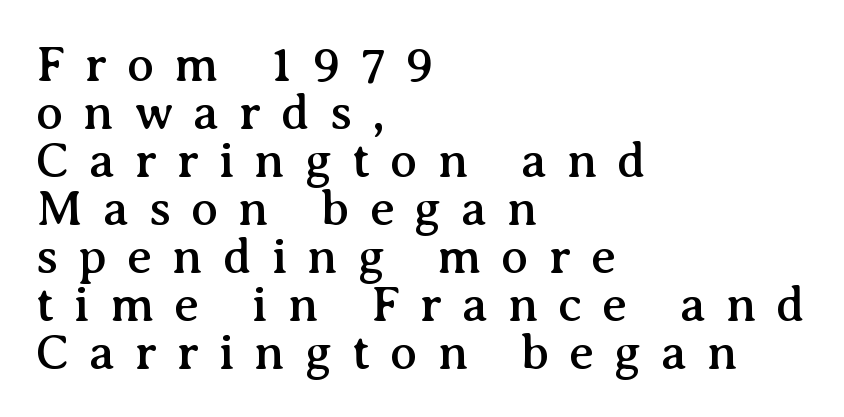
Where is the straight margin? On the left. The letterforms stand isolated, each surrounded by extra space. Posture: straight, roman, zero tilt. Rows of type sit shoulder to shoulder in the vertical direction.
